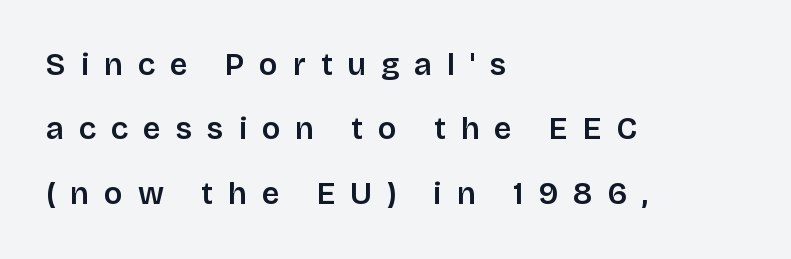
{"serif": "no", "italic": "no", "width": "normal", "stroke_contrast": "low", "x_height": "large", "monospaced": "no", "underline": "no", "align": "left", "line_spacing": "loose", "line_spacing_ratio": 2.08, "letter_spacing": "wide", "letter_spacing_em": 0.48, "glyph_px": 31}
